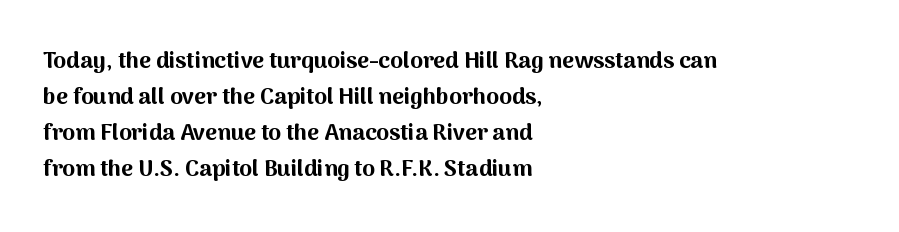
The line-height multiplier appears to be the usual default. Plain, unruled lines of type. The type is set solid horizontally, with unmodified tracking. Horizontal alignment here is leftward, the default for most running prose. Does the weight exceed regular? Yes, all the way to bold.
